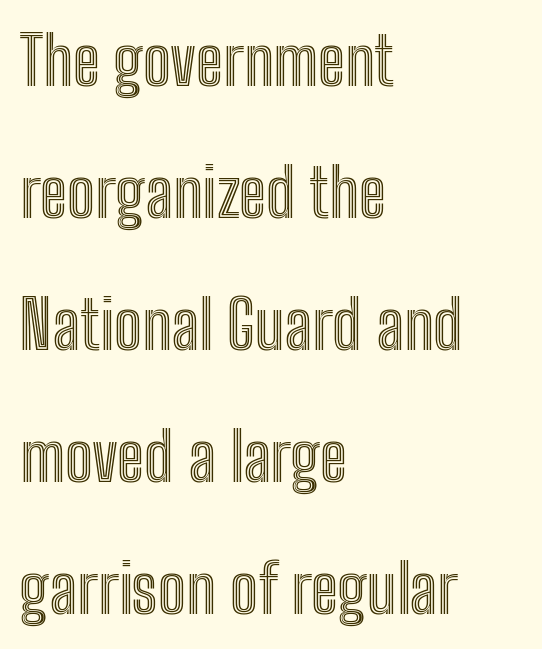
{"italic": "no", "width": "condensed", "x_height": "medium", "monospaced": "no", "underline": "no", "align": "left", "line_spacing": "loose", "line_spacing_ratio": 1.97, "letter_spacing": "normal", "letter_spacing_em": 0.0, "glyph_px": 67}
